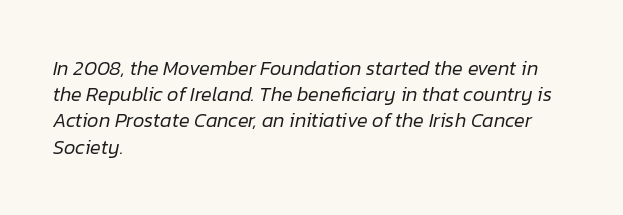
The face used here is rendered with its standard letterfit. Is the type heavy? It reads as light-to-regular instead. Clear beneath every line of the passage. The compositor pushed each line to the left boundary. Each new line begins a customary step beneath the previous one. There's an unmistakable incline to the writing here.
